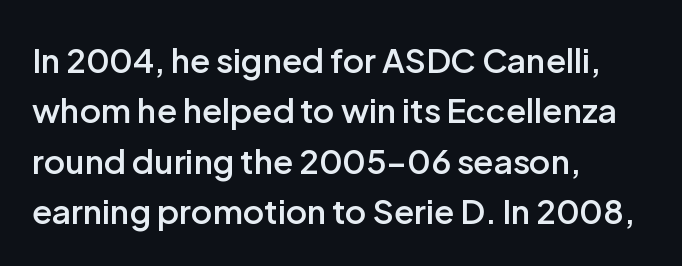
This is roman type, the default non-slanted kind. The lines sit at an ordinary, default distance from one another. A bit beefed up — I'd call it semibold rather than bold. Line starts are locked; line ends wander. What kind of face is this? One without serifs — a sans.
